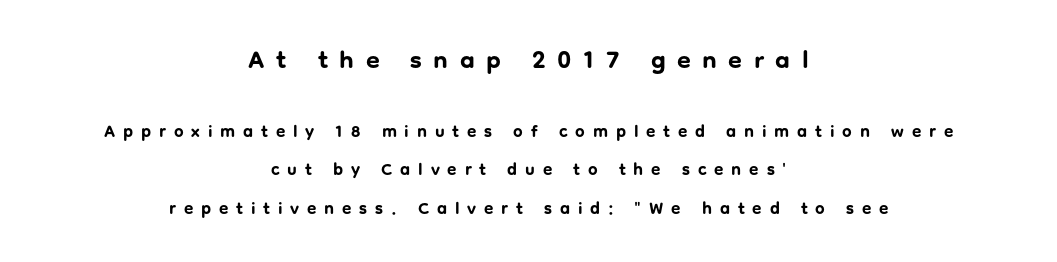
The image shows 25 px bold type, upright; set centered, loose line spacing (2.27x), unusually wide letter spacing (+0.46 em), not underlined; the first (top) block is 1.47x larger.
